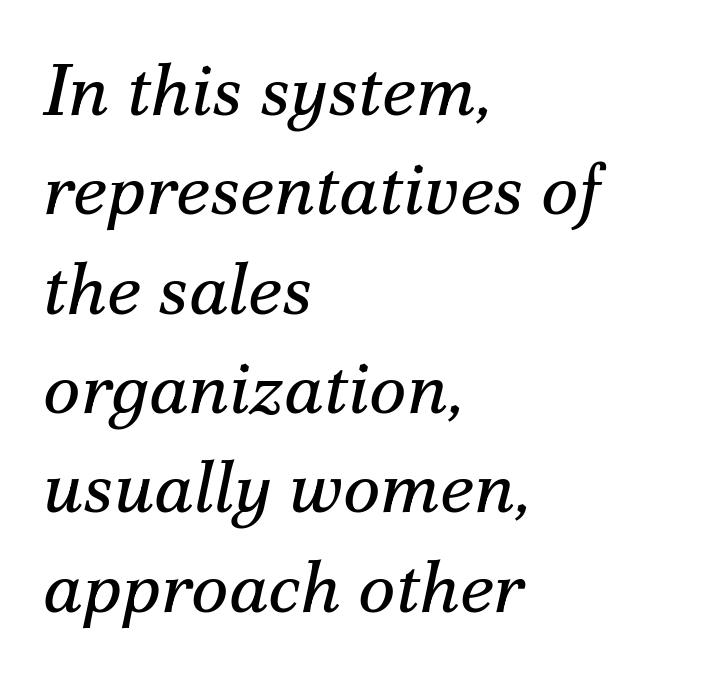
{"serif": "yes", "italic": "yes", "lean": "right", "slant_degrees": 12, "bold": "no", "weight": "regular", "width": "normal", "stroke_contrast": "medium", "x_height": "small", "monospaced": "no", "underline": "no", "align": "left", "line_spacing": "normal", "line_spacing_ratio": 1.38, "letter_spacing": "normal", "letter_spacing_em": 0.0, "glyph_px": 72}
